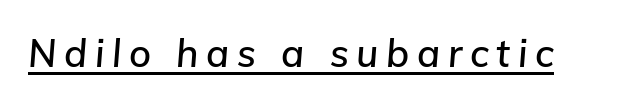
{"italic": "yes", "lean": "right", "slant_degrees": 5, "width": "normal", "stroke_contrast": "low", "x_height": "medium", "monospaced": "no", "underline": "yes", "letter_spacing": "wide", "letter_spacing_em": 0.2, "glyph_px": 38}
